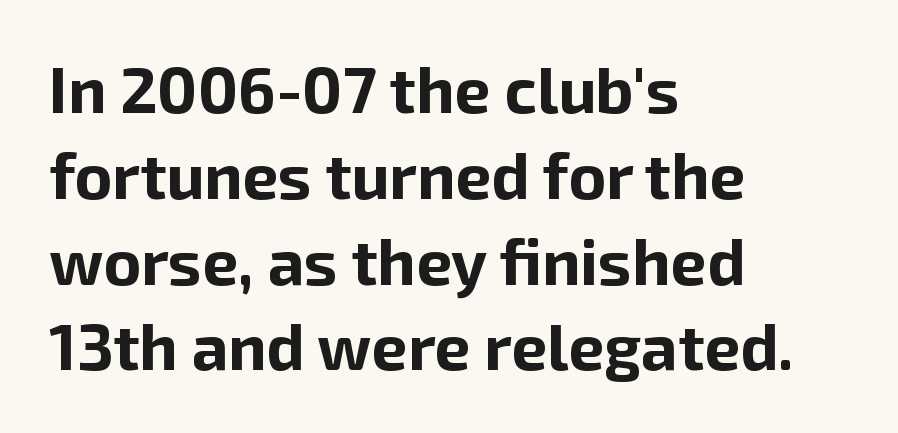
Rendered with straight, roman letterforms. The passage shown is typed in a proportional face where columns would drift. Every row of glyphs begins at an identical x-position on the left. The block of text has a typical density, with ordinary space between rows.
